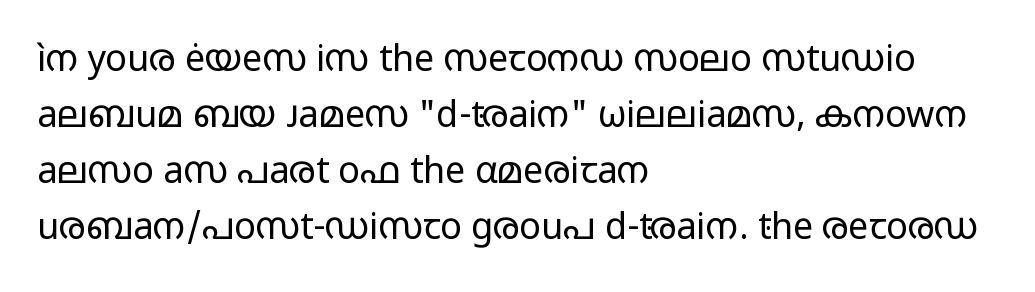
{"serif": "no", "italic": "no", "bold": "no", "weight": "regular", "width": "wide", "stroke_contrast": "low", "x_height": "medium", "monospaced": "no", "underline": "no", "align": "left", "line_spacing": "normal", "line_spacing_ratio": 1.56, "letter_spacing": "normal", "letter_spacing_em": 0.0, "glyph_px": 36}
